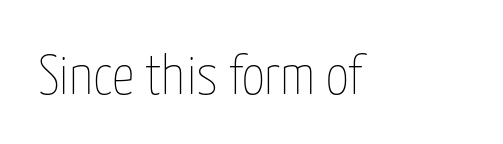
Q: Is the text bold? A: No.
Q: Is the text italic (slanted)? A: No, it is upright.
Q: Is the text underlined? A: No.
Q: Is the spacing between letters normal or unusually wide? A: Normal.
Q: Width (condensed, normal, or wide)? A: Condensed.
Q: Stroke contrast? A: Low.
Q: x-height? A: Medium.
Q: Monospaced? A: No.
